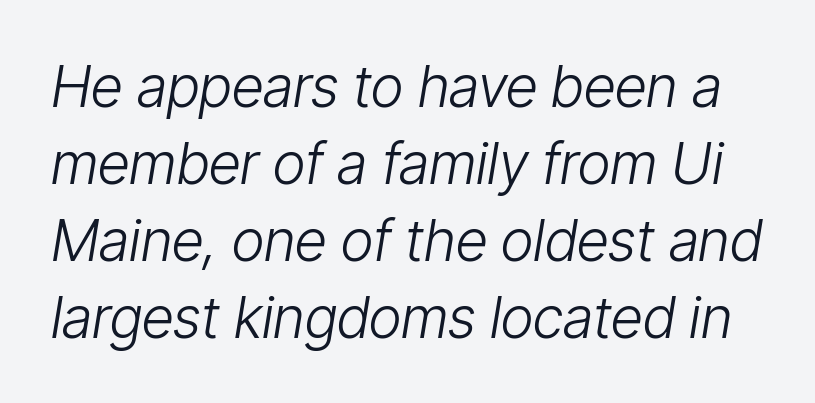
The image shows 57 px light, condensed type, italic (leaning right); set normal line spacing (1.35x), normal letter spacing, not underlined; low stroke contrast and a medium x-height.
